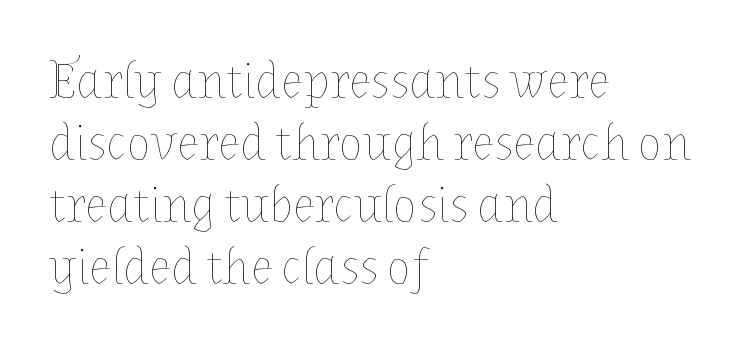
Is the letter spacing exaggerated? No — it looks like the ordinary default. A student would call this left alignment; a typographer would say flush left, rag right. Unbolded letterforms with no extra heft. No italicization has been applied; the sample stays upright.
